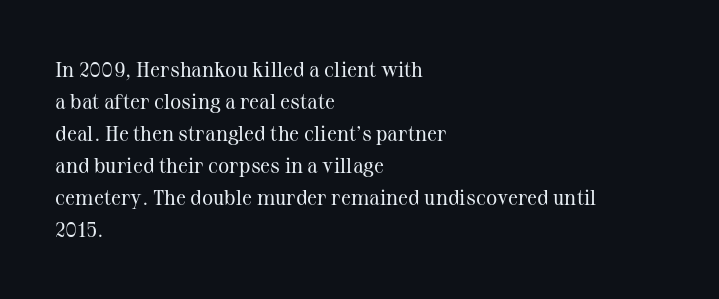
The image shows 21 px text type, upright; set left-aligned, normal line spacing (1.52x), normal letter spacing, not underlined.
